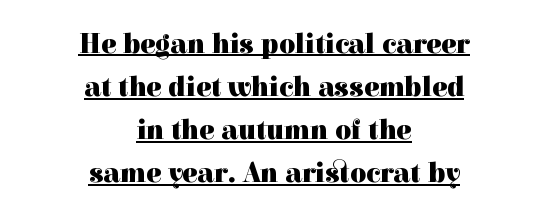
{"serif": "yes", "italic": "no", "bold": "yes", "weight": "heavy", "width": "normal", "x_height": "medium", "monospaced": "no", "underline": "yes", "align": "center", "line_spacing": "normal", "line_spacing_ratio": 1.54, "letter_spacing": "normal", "letter_spacing_em": 0.0, "glyph_px": 28}
